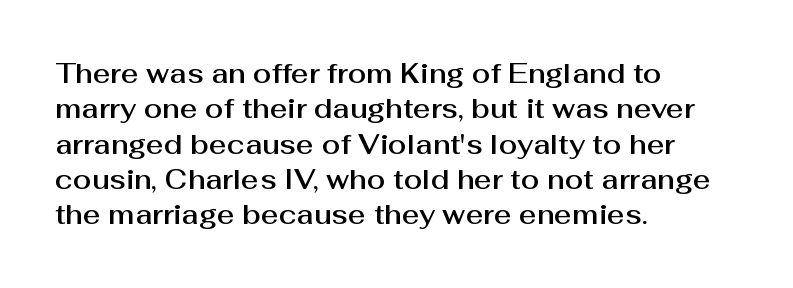
The image shows 27 px text type, upright; set left-aligned, normal line spacing (1.31x), normal letter spacing, not underlined.
